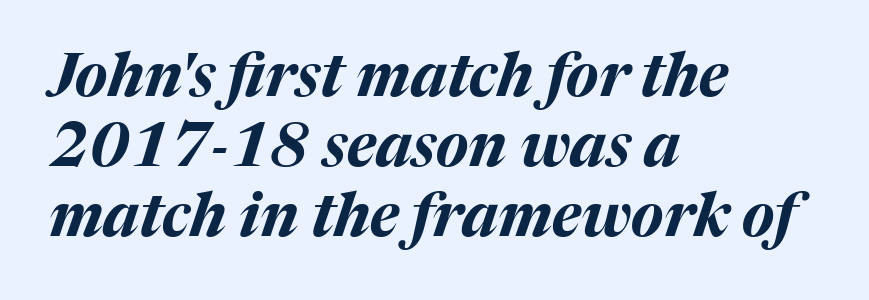
{"italic": "yes", "lean": "right", "slant_degrees": 17, "bold": "yes", "weight": "bold", "width": "normal", "stroke_contrast": "medium", "x_height": "medium", "monospaced": "no", "underline": "no", "align": "left", "line_spacing_ratio": 1.17, "letter_spacing": "normal", "letter_spacing_em": 0.0, "glyph_px": 60}
